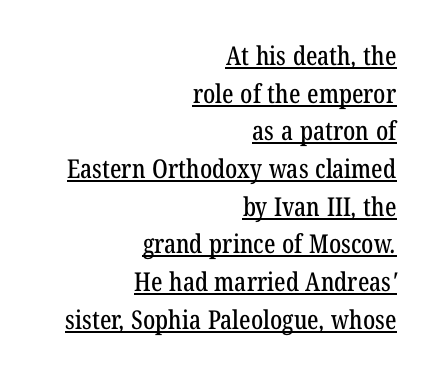
The image shows 26 px text type; set right-aligned, normal line spacing (1.45x), normal letter spacing, underlined.
